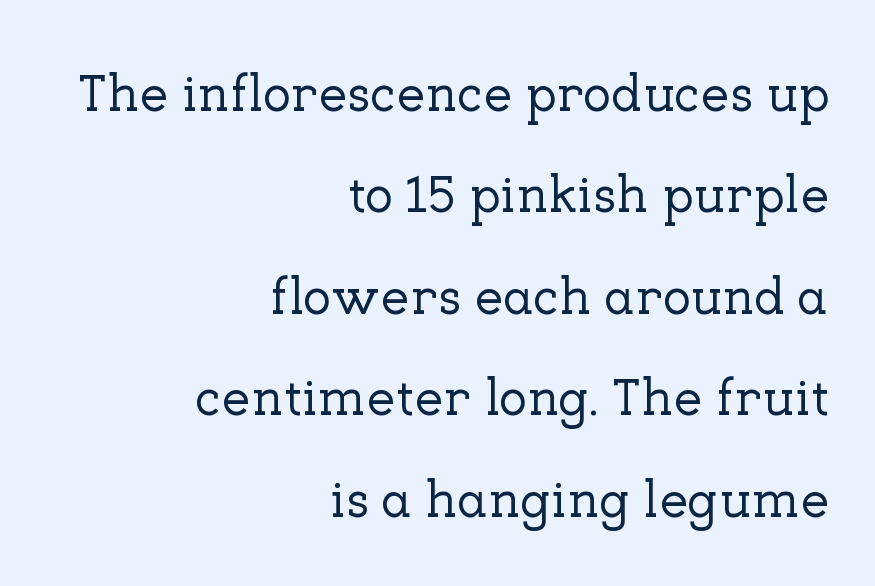
{"serif": "yes", "italic": "no", "width": "normal", "stroke_contrast": "low", "x_height": "medium", "monospaced": "no", "underline": "no", "align": "right", "line_spacing": "loose", "line_spacing_ratio": 1.95, "letter_spacing": "normal", "letter_spacing_em": 0.0, "glyph_px": 52}
